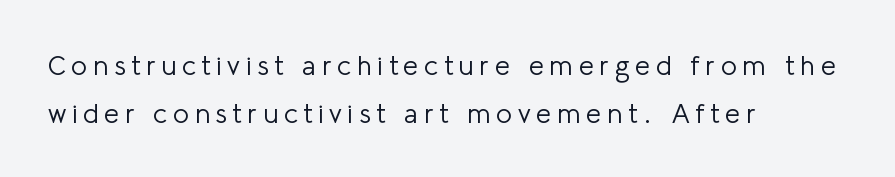
{"italic": "no", "bold": "no", "underline": "no", "align": "left", "line_spacing_ratio": 1.76, "letter_spacing": "wide", "letter_spacing_em": 0.21, "glyph_px": 27}
